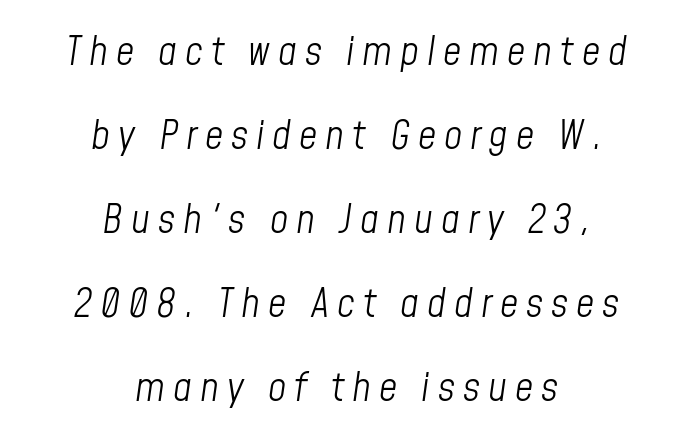
Q: Is the text bold? A: No.
Q: Is the text italic (slanted)? A: Yes, it leans right by about 8 degrees.
Q: Is the text underlined? A: No.
Q: How is the paragraph aligned? A: Centered.
Q: Is the spacing between letters normal or unusually wide? A: Unusually wide.
Q: Is the spacing between lines tight, normal or loose? A: Loose.
Q: Width (condensed, normal, or wide)? A: Condensed.
Q: Stroke contrast? A: Low.
Q: x-height? A: Medium.
Q: Monospaced? A: No.
